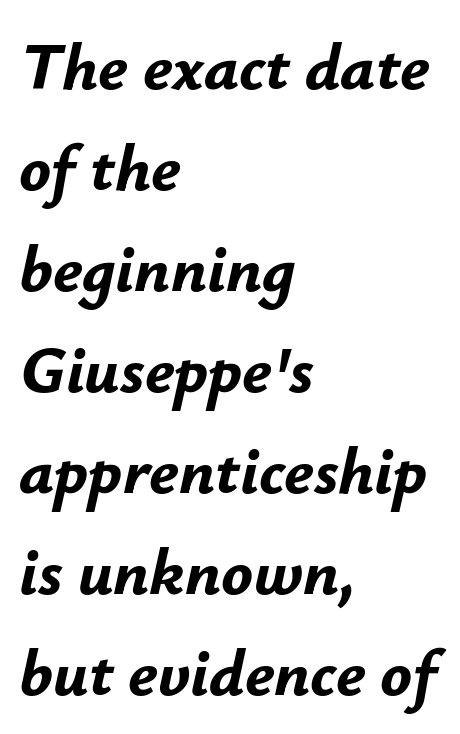
{"italic": "yes", "lean": "right", "slant_degrees": 12, "bold": "yes", "weight": "bold", "width": "normal", "stroke_contrast": "low", "x_height": "small", "monospaced": "no", "underline": "no", "align": "left", "line_spacing": "normal", "line_spacing_ratio": 1.53, "letter_spacing": "normal", "letter_spacing_em": 0.0, "glyph_px": 66}
